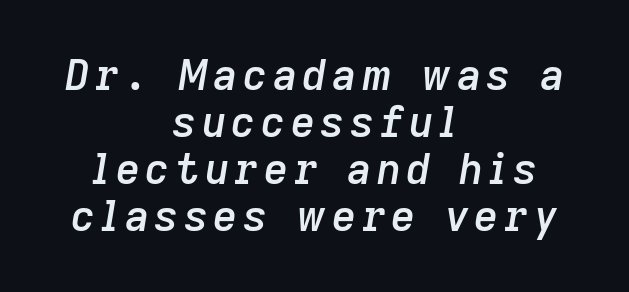
The face used here has a pronounced slope to its letters. The paragraph has two soft edges and a firm central axis. Character widths vary here, with narrow letters taking less room than wide ones. The characters look somewhat weighty, a semibold short of true bold. Closely set lines give the paragraph a compact silhouette.
